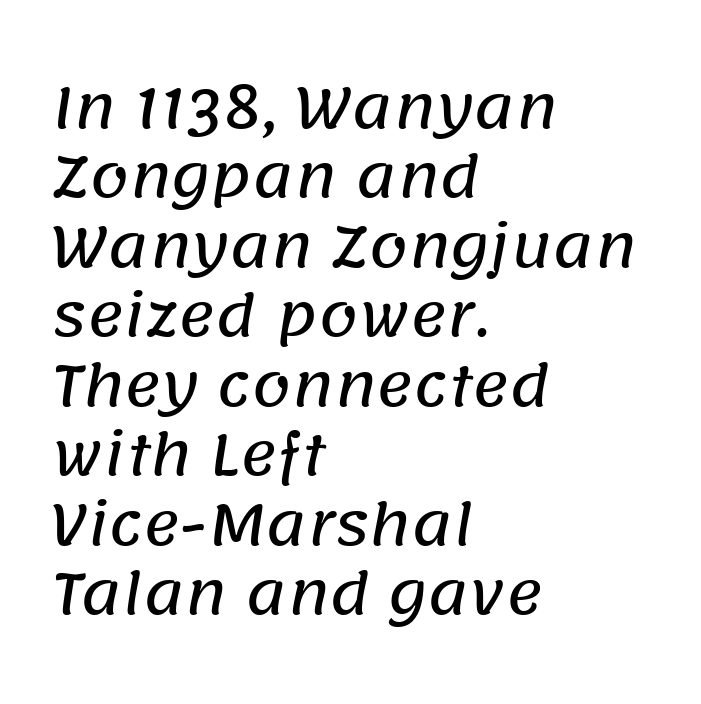
Lines of text with bare space underneath. Between one letter and the next there's only the usual sliver of space. The passage is arranged the way most books set body copy — flush left. Nothing sits at the stroke ends, so this counts as sans-serif.
